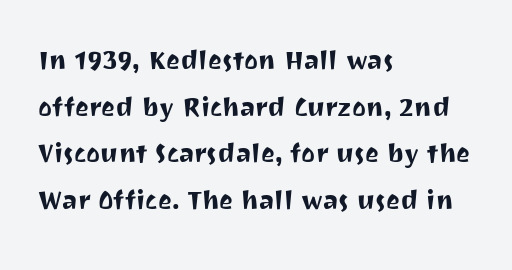
The image shows 33 px sans-serif type, upright; set left-aligned, normal line spacing (1.41x), normal letter spacing, not underlined; medium stroke contrast and a medium x-height.
